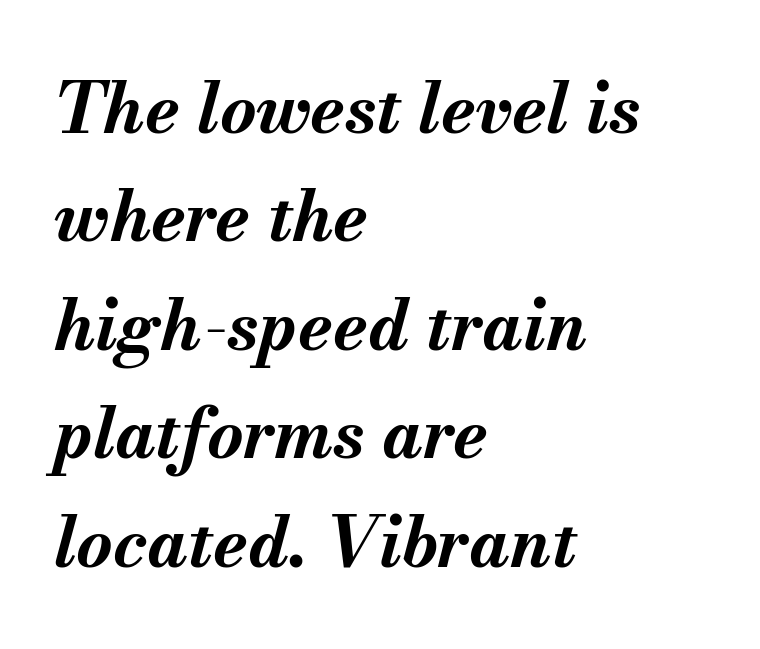
Do the characters align in a grid? No, the font is proportional. Check under the words: just untouched page. Is there much room between lines? A standard amount, neither cramped nor airy. Is the type slanted? Yes — the strokes lean at a clear angle. A typesetter would call this zero additional tracking. If you drew a ruler down the left edge, every line would touch it.
